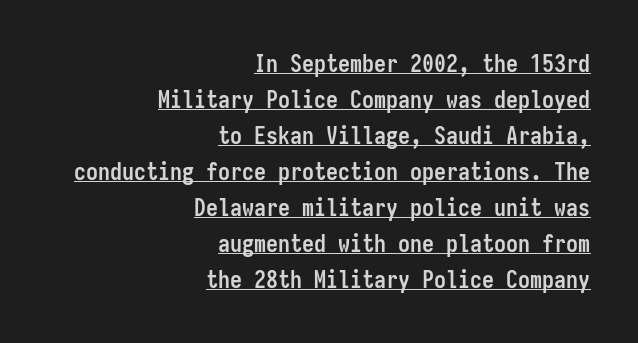
The image shows 24 px bold type, upright; set right-aligned, normal line spacing (1.5x), normal letter spacing, underlined.
